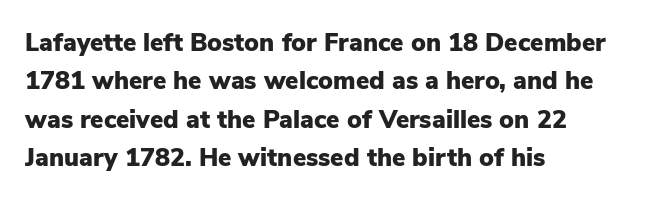
{"italic": "no", "bold": "yes", "underline": "no", "align": "left", "line_spacing": "normal", "line_spacing_ratio": 1.54, "letter_spacing": "normal", "letter_spacing_em": 0.0, "glyph_px": 25}
